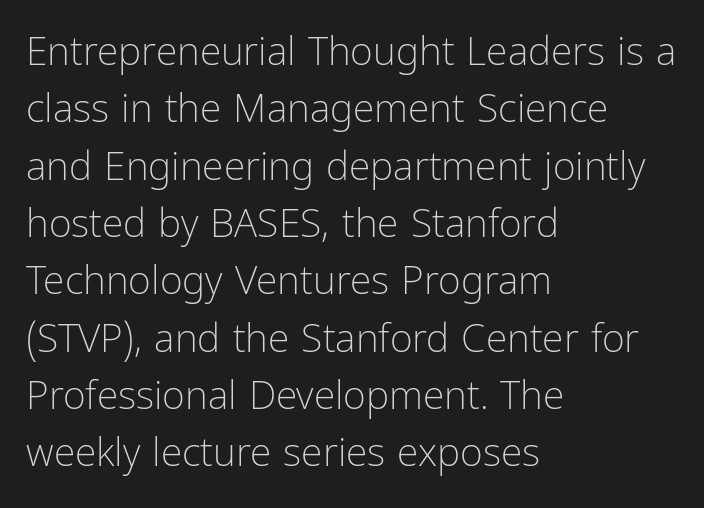
Q: Is the text bold? A: No.
Q: Is the text italic (slanted)? A: No, it is upright.
Q: Is the typeface a serif or a sans-serif typeface? A: Sans-serif.
Q: Is the text underlined? A: No.
Q: How is the paragraph aligned? A: Left-aligned.
Q: Is the spacing between letters normal or unusually wide? A: Normal.
Q: Is the spacing between lines tight, normal or loose? A: Normal.
Q: Width (condensed, normal, or wide)? A: Condensed.
Q: Stroke contrast? A: Low.
Q: x-height? A: Medium.
Q: Monospaced? A: No.
